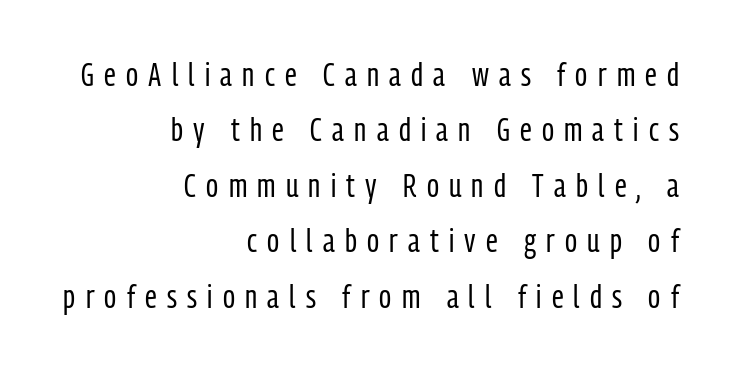
The image shows 33 px regular-weight, condensed sans-serif type, upright; set right-aligned, normal line spacing (1.68x), unusually wide letter spacing (+0.31 em), not underlined; low stroke contrast and a medium x-height.
